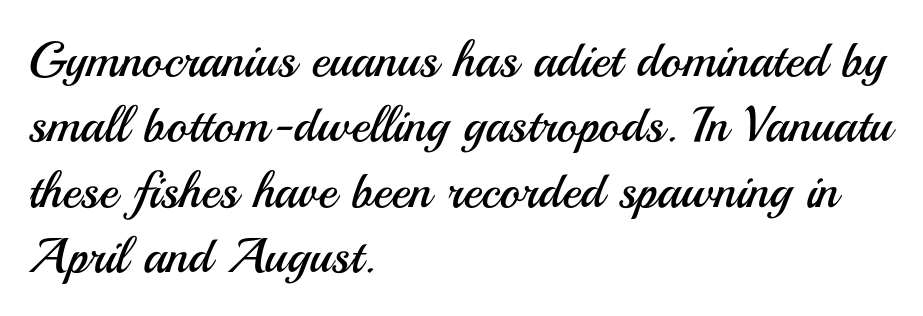
The image shows 50 px regular-weight sans-serif type; set left-aligned, normal line spacing (1.31x), normal letter spacing, not underlined; medium stroke contrast and a small x-height.
